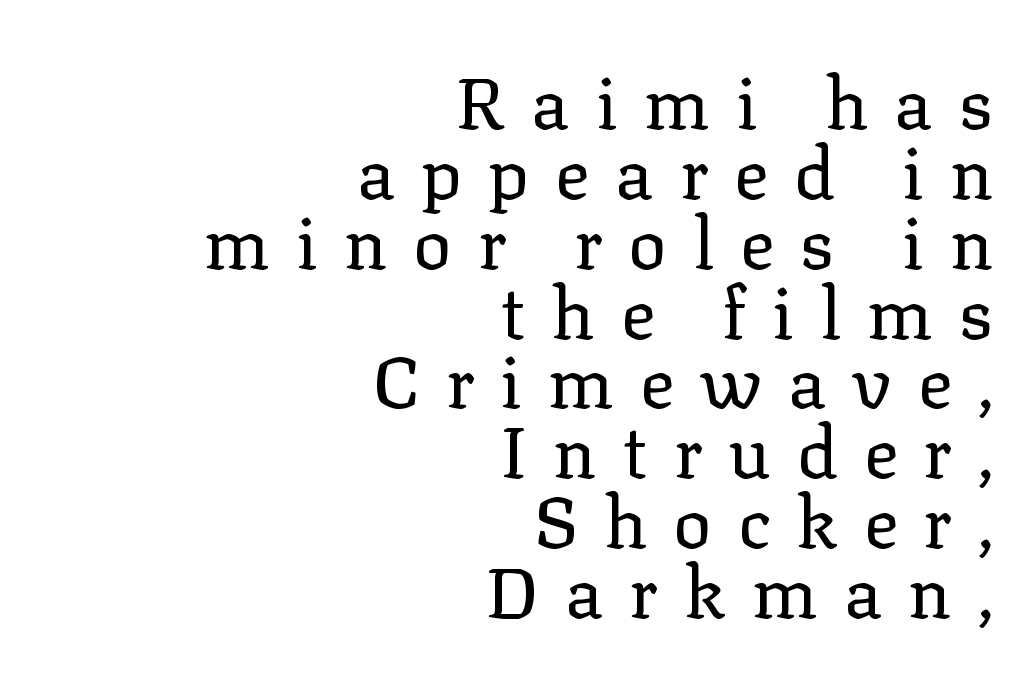
The glyphs in this specimen are seriffed. Varying glyph widths throughout — classic text-font behaviour. Notice how the passage keeps a crisp vertical edge on the right only. The typography opts for an upright posture over an oblique one. The designer dialed line spacing down below the default. Stroke mass is kept to a normal reading level or below.
